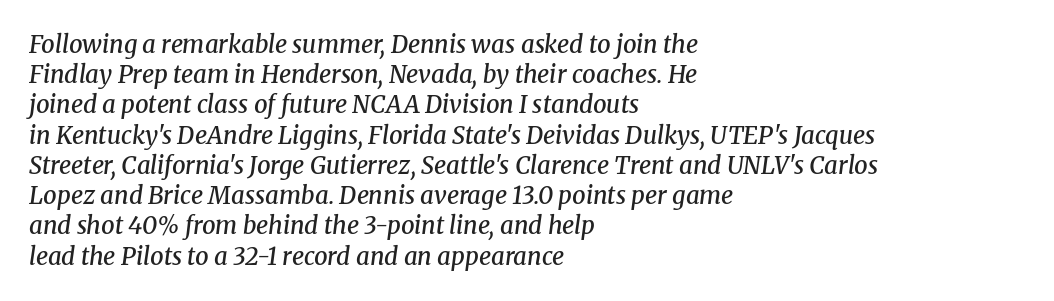
Q: Is the text bold? A: Semi-bold.
Q: Is the text italic (slanted)? A: Yes, it leans right by about 8 degrees.
Q: Is the text underlined? A: No.
Q: How is the paragraph aligned? A: Left-aligned.
Q: Is the spacing between letters normal or unusually wide? A: Normal.
Q: Is the spacing between lines tight, normal or loose? A: Normal.
